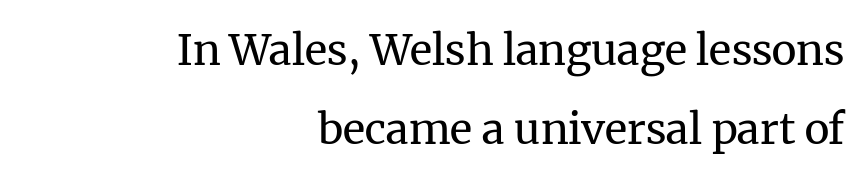
{"serif": "yes", "italic": "no", "bold": "no", "weight": "regular", "width": "normal", "stroke_contrast": "medium", "x_height": "medium", "monospaced": "no", "underline": "no", "align": "right", "line_spacing_ratio": 1.89, "letter_spacing": "normal", "letter_spacing_em": 0.0, "glyph_px": 42}
